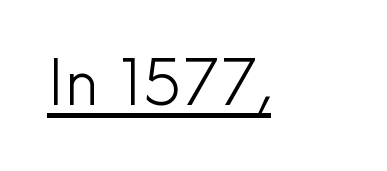
Varying glyph widths throughout — classic text-font behaviour. This reads as an unemphasized weight, regular at the heaviest. Looks like someone drew a line under every word here. Standard letterfit; no display-style spreading of the glyphs. A typesetter would mark this as roman, not italic. Look at the bottom of the vertical strokes: they stop flat, with no serifs.
